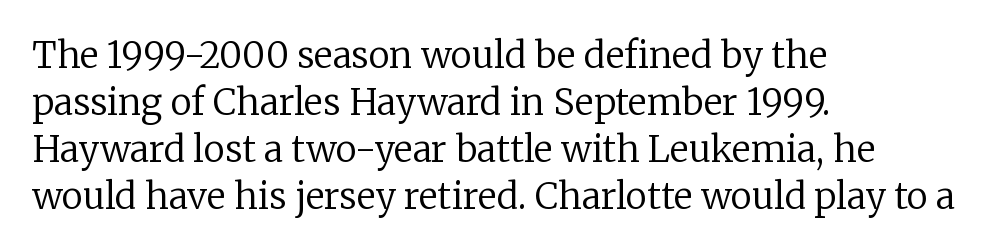
{"serif": "yes", "italic": "no", "bold": "no", "weight": "regular", "width": "normal", "stroke_contrast": "low", "x_height": "medium", "monospaced": "no", "underline": "no", "align": "left", "line_spacing": "normal", "line_spacing_ratio": 1.31, "letter_spacing": "normal", "letter_spacing_em": 0.0, "glyph_px": 36}
